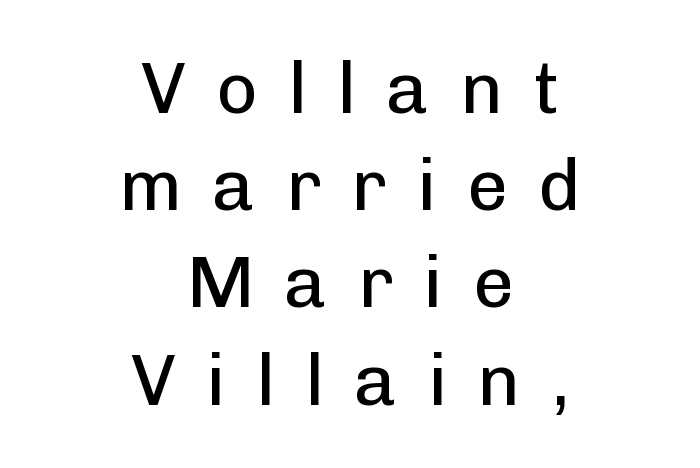
Q: Is the text bold? A: No.
Q: Is the text italic (slanted)? A: No, it is upright.
Q: Is the typeface a serif or a sans-serif typeface? A: Sans-serif.
Q: Is the text underlined? A: No.
Q: How is the paragraph aligned? A: Centered.
Q: Is the spacing between letters normal or unusually wide? A: Unusually wide.
Q: Is the spacing between lines tight, normal or loose? A: Normal.
Q: Width (condensed, normal, or wide)? A: Normal.
Q: Stroke contrast? A: Low.
Q: x-height? A: Medium.
Q: Monospaced? A: No.
